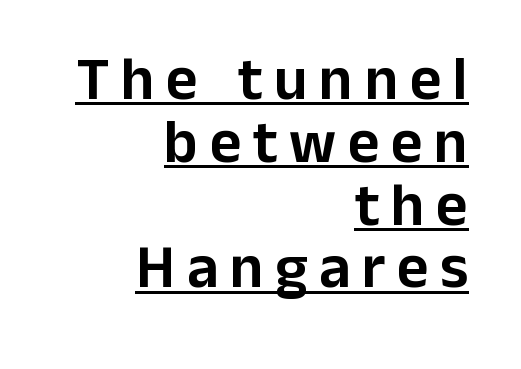
The image shows 61 px sans-serif type, upright; set right-aligned, tight line spacing (1.03x), underlined; low stroke contrast and a medium x-height.
